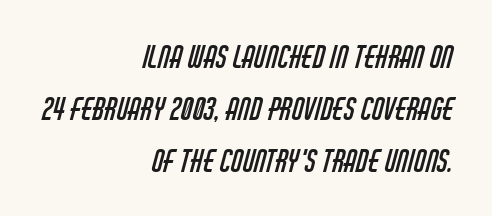
The space beneath each line is pristine and unruled. Stroke thickness stays within the range of a standard reading face or lighter. What stands out about the letter spacing? Nothing — it is the standard amount. The setting favours the right margin, as signatures and pull-quotes sometimes do. Look at the bottom of the vertical strokes: they stop flat, with no serifs. Looks like regular typesetting: each glyph gets only the width it needs.
